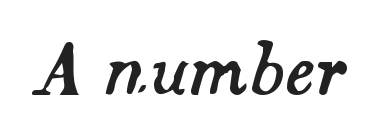
{"italic": "yes", "lean": "right", "slant_degrees": 14, "width": "normal", "stroke_contrast": "medium", "x_height": "small", "monospaced": "no", "underline": "no", "letter_spacing": "normal", "letter_spacing_em": 0.0, "glyph_px": 67}
